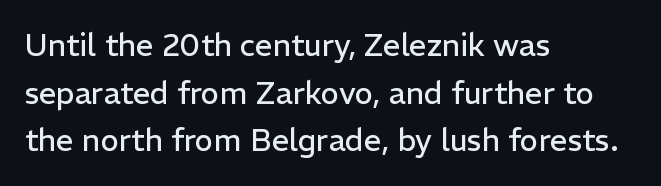
Here the designer chose a conventional face with non-uniform glyph widths. Stroke thickness stays within the range of a standard reading face or lighter. The block of text has a typical density, with ordinary space between rows. You can tell from the bare stems that sans-serif type was used. All the whitespace from short lines collects on the right. In terms of posture, this sample is upright.
